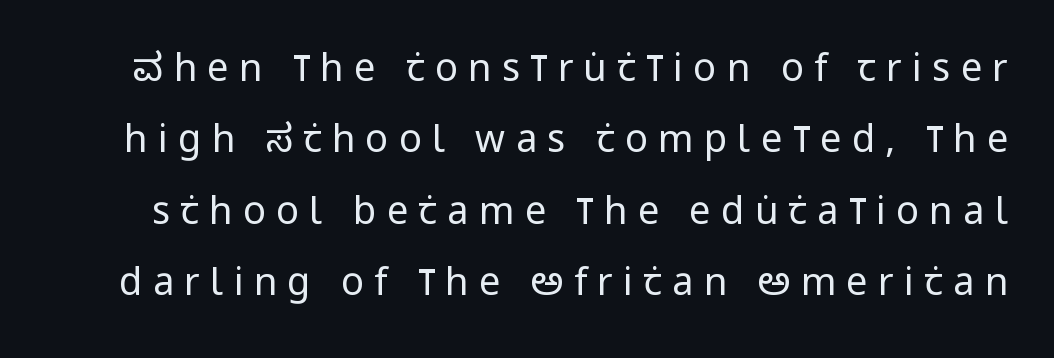
The image shows 38 px regular-weight, condensed sans-serif type, upright; set line spacing 1.88x, unusually wide letter spacing (+0.27 em), not underlined; low stroke contrast and a large x-height.
